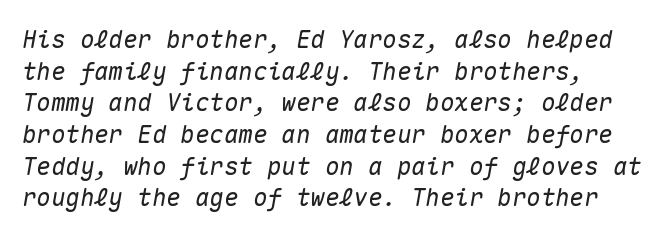
Q: Is the text italic (slanted)? A: Yes, it leans right by about 10 degrees.
Q: Is the text underlined? A: No.
Q: Is the spacing between letters normal or unusually wide? A: Normal.
Q: Is the spacing between lines tight, normal or loose? A: Normal.
